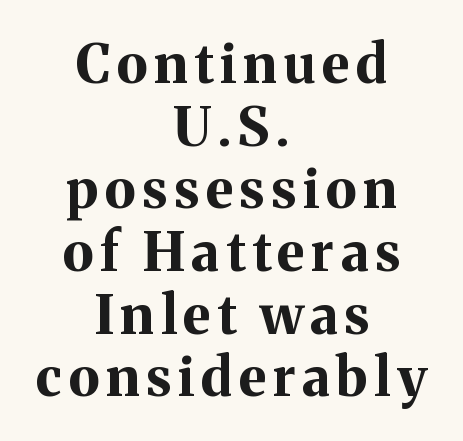
One-word summary of the alignment: center. Think of a printed novel: that variable character pitch is what you see here. Weight: bold. The text was rendered using a seriffed face with decorative stroke endings. A bare baseline throughout the passage.
